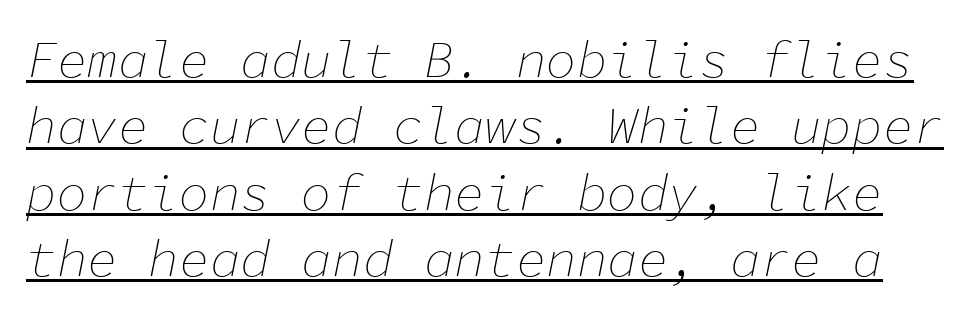
Q: Is the text bold? A: No.
Q: Is the text italic (slanted)? A: Yes, it leans right by about 11 degrees.
Q: Is the text underlined? A: Yes.
Q: Is the spacing between letters normal or unusually wide? A: Normal.
Q: Is the spacing between lines tight, normal or loose? A: Normal.
Q: Width (condensed, normal, or wide)? A: Normal.
Q: Stroke contrast? A: Low.
Q: x-height? A: Medium.
Q: Monospaced? A: Yes.
